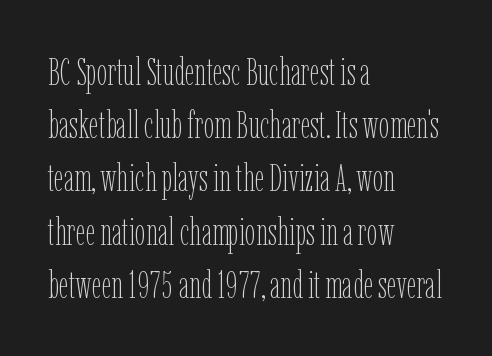
The image shows 38 px thin, condensed type, upright; set left-aligned, normal line spacing (1.4x), normal letter spacing, not underlined; low stroke contrast and a medium x-height.
